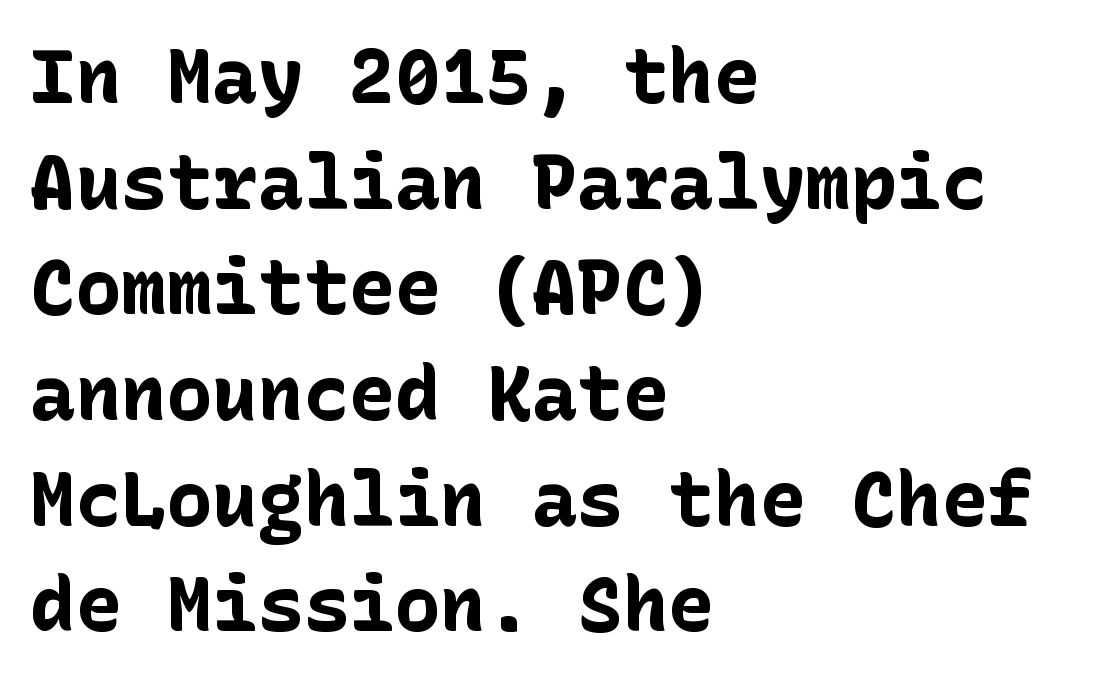
The image shows 76 px bold sans-serif type, upright; set left-aligned, normal line spacing (1.39x), normal letter spacing, not underlined; low stroke contrast and a medium x-height.
